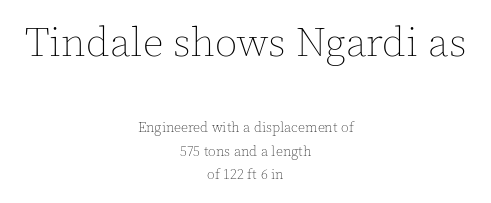
Q: Is the text bold? A: No.
Q: Is the text italic (slanted)? A: No, it is upright.
Q: Is the text underlined? A: No.
Q: How is the paragraph aligned? A: Centered.
Q: Is the spacing between letters normal or unusually wide? A: Normal.
Q: Is the spacing between lines tight, normal or loose? A: Normal.
Q: Which block of text is set in a larger size, the first (top) or the second (bottom)? A: The first (top) one.
Q: Width (condensed, normal, or wide)? A: Normal.
Q: x-height? A: Medium.
Q: Monospaced? A: No.
